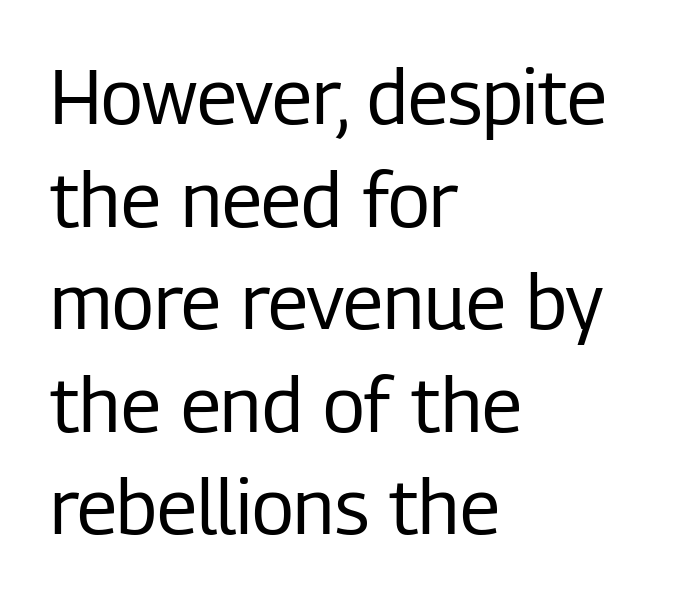
The letters advance in unequal steps, a hallmark of proportional type. This is not heavy type; no bold has been used. In terms of posture, this sample is upright. Look at the bottom of the vertical strokes: they stop flat, with no serifs.
